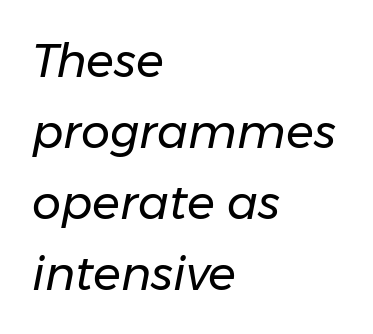
Check the space under the baseline: it is left empty. The letterforms sit at book weight or below. Observe the lean: these are italic letterforms. Is the block centered? No — it sits flush against the left margin.
